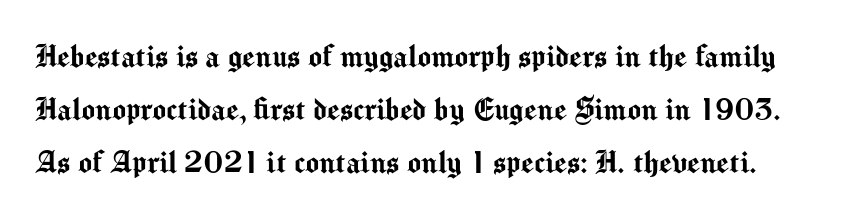
The image shows 36 px sans-serif type, upright; set normal line spacing (1.47x), normal letter spacing, not underlined; medium stroke contrast and a medium x-height.
